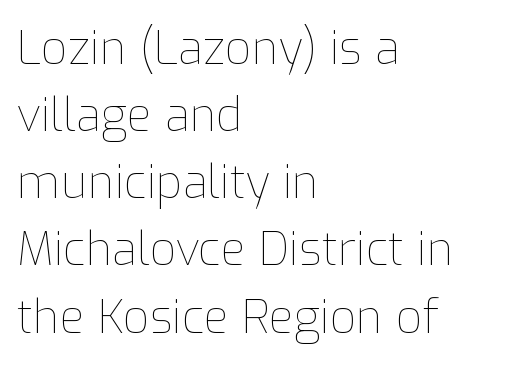
{"italic": "no", "bold": "no", "weight": "thin", "width": "normal", "stroke_contrast": "low", "x_height": "medium", "monospaced": "no", "underline": "no", "align": "left", "line_spacing": "normal", "line_spacing_ratio": 1.46, "letter_spacing": "normal", "letter_spacing_em": 0.0, "glyph_px": 46}
